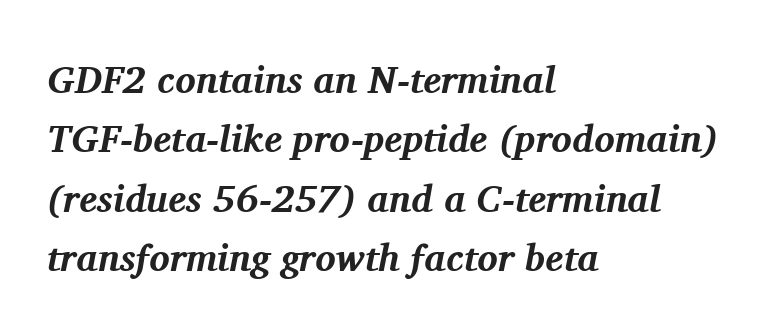
{"serif": "yes", "italic": "yes", "lean": "right", "slant_degrees": 11, "bold": "yes", "weight": "bold", "width": "normal", "stroke_contrast": "medium", "x_height": "medium", "monospaced": "no", "underline": "no", "align": "left", "line_spacing": "normal", "line_spacing_ratio": 1.56, "letter_spacing": "normal", "letter_spacing_em": 0.0, "glyph_px": 38}
